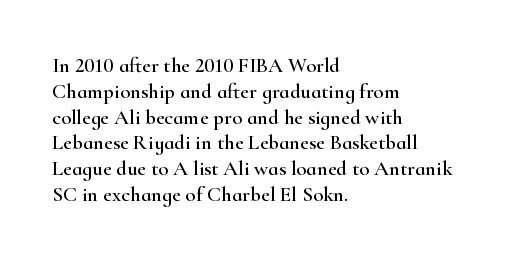
The image shows 21 px text type, upright; set left-aligned, line spacing 1.23x, normal letter spacing, not underlined.
